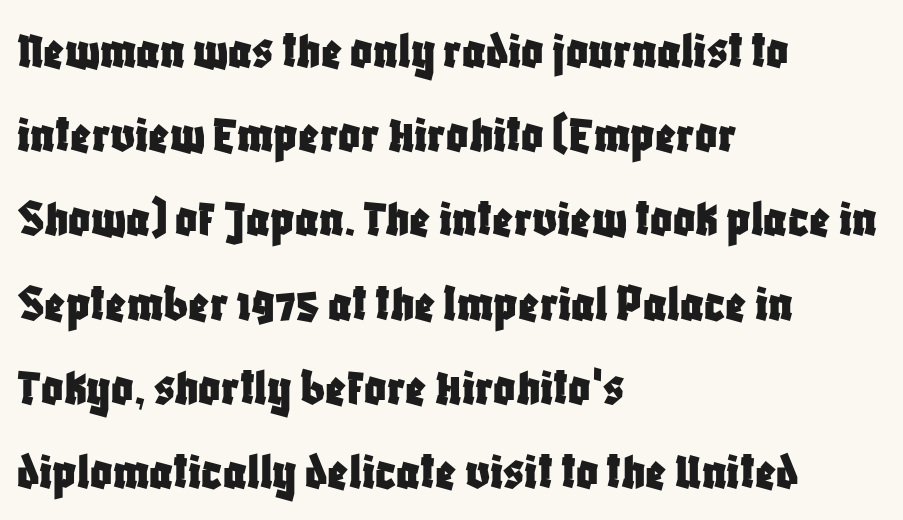
The image shows 54 px condensed sans-serif type, upright; set left-aligned, normal line spacing (1.56x), normal letter spacing, not underlined; low stroke contrast and a large x-height.
